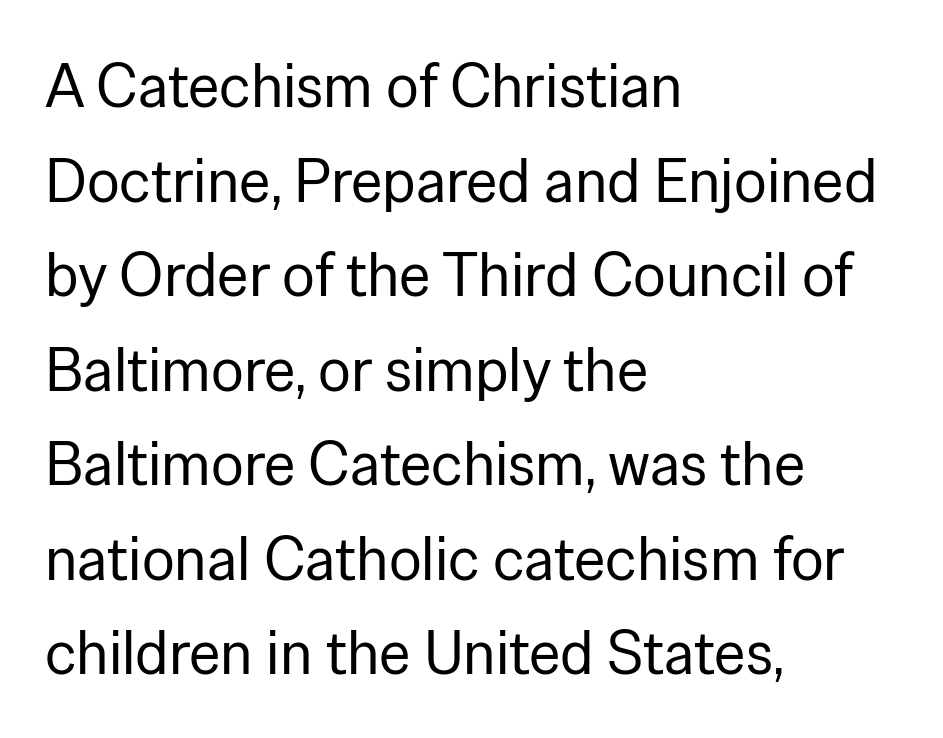
The image shows 61 px regular-weight sans-serif type, upright; set left-aligned, normal line spacing (1.55x), normal letter spacing, not underlined; low stroke contrast and a medium x-height.
